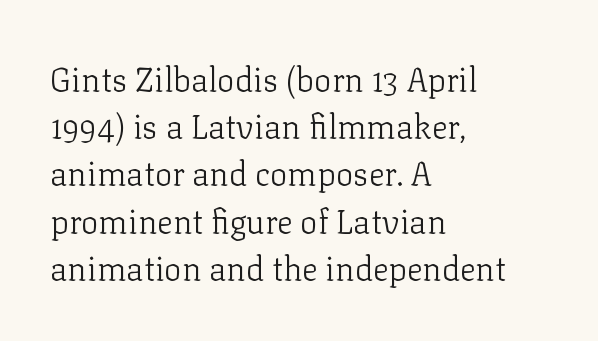
The image shows 33 px light serif type, upright; set left-aligned, normal line spacing (1.43x), normal letter spacing, not underlined; low stroke contrast and a medium x-height.
